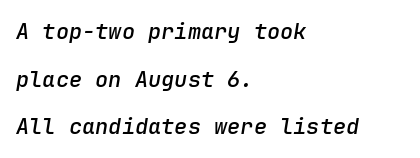
Q: Is the text bold? A: Semi-bold.
Q: Is the text italic (slanted)? A: Yes, it leans right by about 9 degrees.
Q: Is the text underlined? A: No.
Q: How is the paragraph aligned? A: Left-aligned.
Q: Is the spacing between letters normal or unusually wide? A: Normal.
Q: Is the spacing between lines tight, normal or loose? A: Loose.
